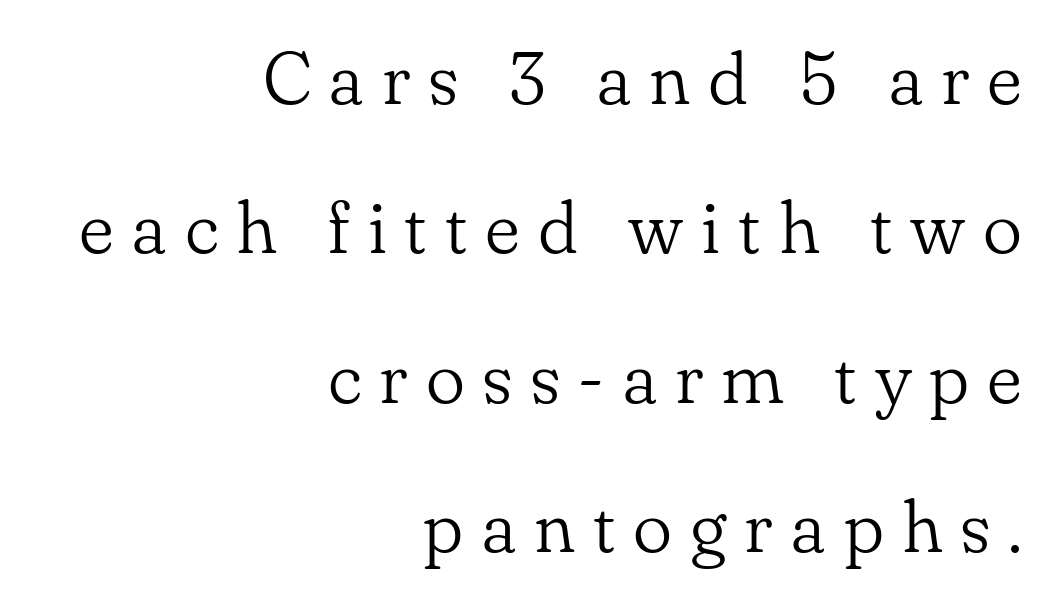
Q: Is the text bold? A: No.
Q: Is the text italic (slanted)? A: No, it is upright.
Q: Is the typeface a serif or a sans-serif typeface? A: Serif.
Q: Is the text underlined? A: No.
Q: How is the paragraph aligned? A: Right-aligned.
Q: Is the spacing between letters normal or unusually wide? A: Unusually wide.
Q: Is the spacing between lines tight, normal or loose? A: Loose.
Q: Width (condensed, normal, or wide)? A: Normal.
Q: Stroke contrast? A: Low.
Q: x-height? A: Small.
Q: Monospaced? A: No.
